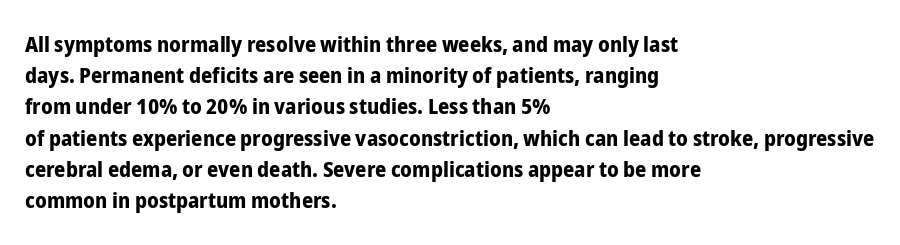
The image shows 22 px bold type, upright; set left-aligned, normal line spacing (1.42x), normal letter spacing, not underlined.
